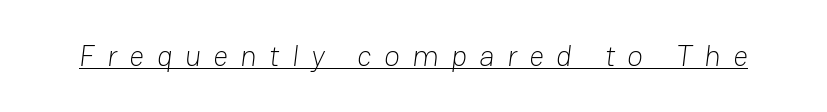
{"serif": "no", "bold": "no", "weight": "light", "width": "normal", "stroke_contrast": "low", "x_height": "medium", "monospaced": "no", "underline": "yes", "letter_spacing": "wide", "letter_spacing_em": 0.43, "glyph_px": 29}
